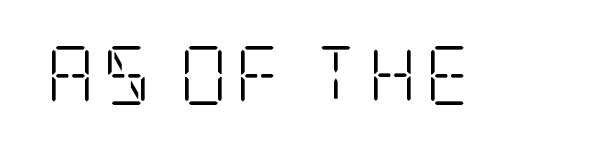
The image shows 59 px light, condensed serif type, upright; set not underlined; low stroke contrast and a large x-height.
